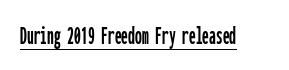
{"italic": "no", "underline": "yes", "letter_spacing": "normal", "letter_spacing_em": 0.0, "glyph_px": 27}
